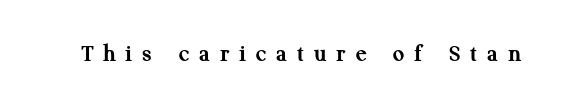
{"italic": "no", "bold": "yes", "underline": "no", "letter_spacing": "wide", "letter_spacing_em": 0.4, "glyph_px": 25}
